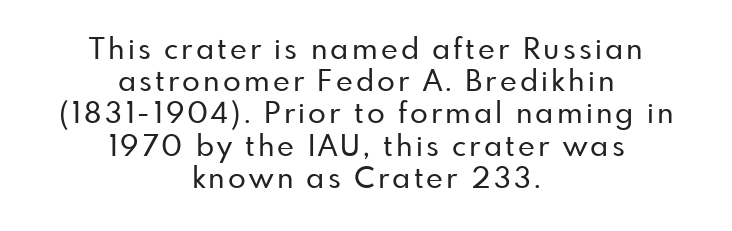
No word sits above an underline. Think of a printed novel: that variable character pitch is what you see here. The text block is weighted toward neither margin, spreading evenly from the middle. Quick note: not italic, upright. Nothing sits at the stroke ends, so this counts as sans-serif. Very little white space separates one row of letters from the next.
